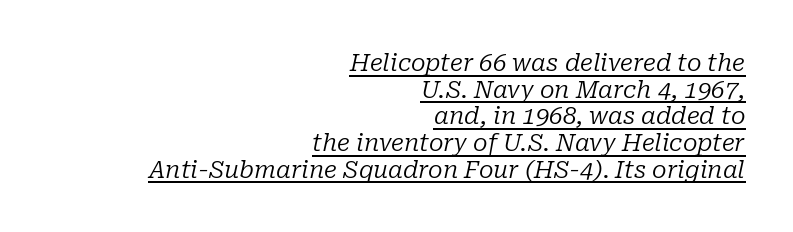
{"italic": "yes", "lean": "right", "slant_degrees": 10, "bold": "no", "underline": "yes", "align": "right", "line_spacing": "tight", "line_spacing_ratio": 1.11, "letter_spacing": "normal", "letter_spacing_em": 0.0, "glyph_px": 24}
